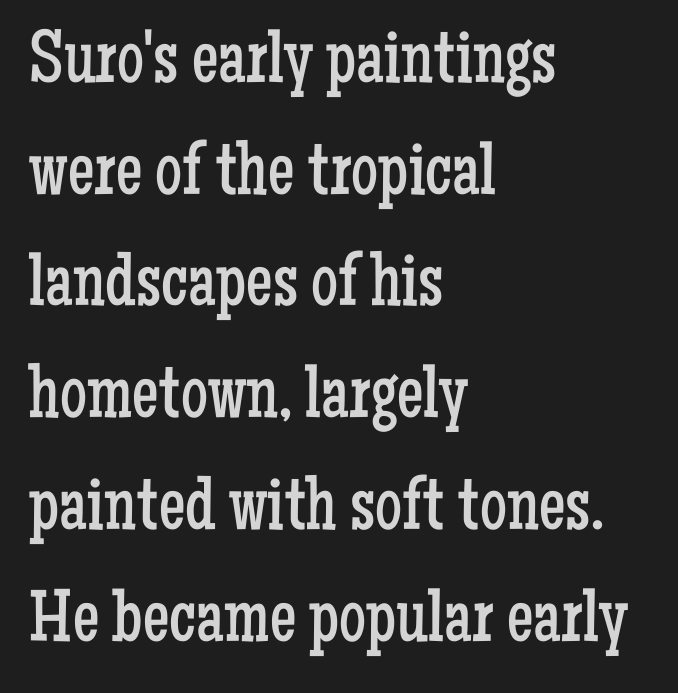
The image shows 75 px regular-weight, condensed serif type, upright; set left-aligned, normal line spacing (1.49x), normal letter spacing, not underlined; low stroke contrast and a medium x-height.
